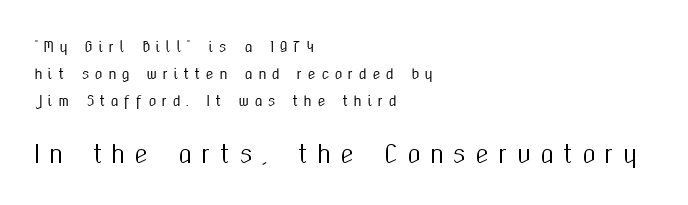
{"italic": "no", "underline": "no", "align": "left", "line_spacing": "loose", "line_spacing_ratio": 1.93, "letter_spacing": "wide", "letter_spacing_em": 0.39, "larger_block": "second", "size_ratio": 1.71, "glyph_px": 24}
